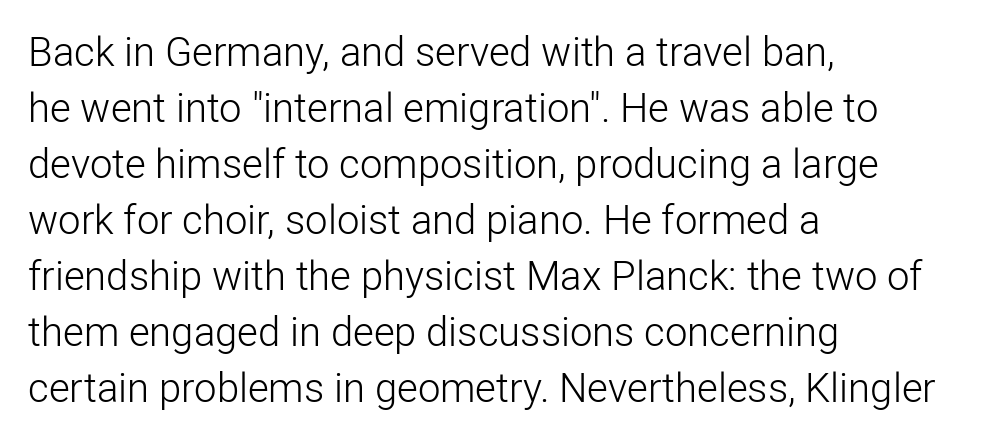
The image shows 40 px light sans-serif type, upright; set left-aligned, normal line spacing (1.4x), normal letter spacing, not underlined; low stroke contrast and a medium x-height.
